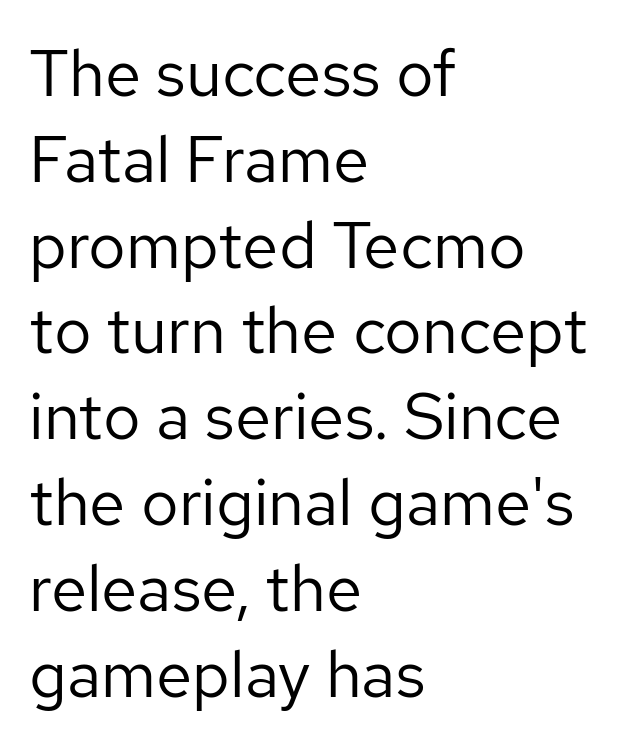
{"serif": "no", "italic": "no", "bold": "no", "weight": "regular", "width": "normal", "stroke_contrast": "low", "x_height": "medium", "monospaced": "no", "underline": "no", "align": "left", "line_spacing": "normal", "line_spacing_ratio": 1.32, "letter_spacing": "normal", "letter_spacing_em": 0.0, "glyph_px": 65}
